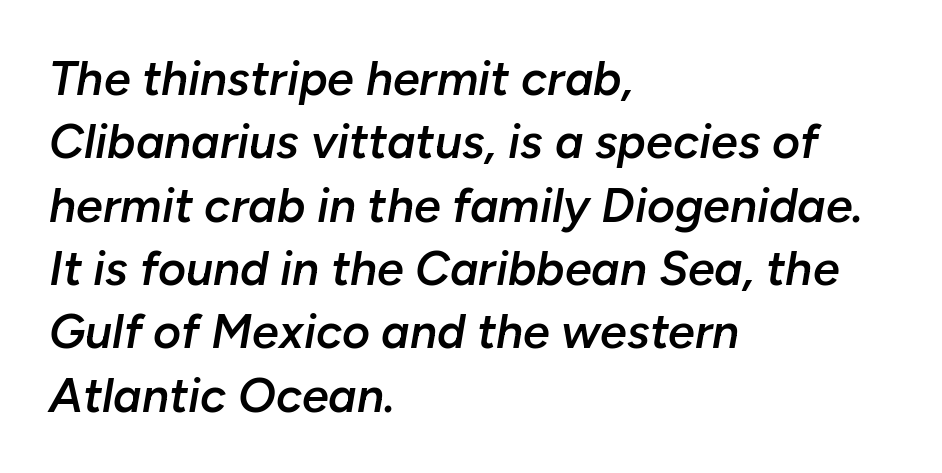
It's the slanting kind of type. Honestly, there is no underline to notice here at all. The passage shown stacks its lines at a standard gap. Looks like regular typesetting: each glyph gets only the width it needs.
